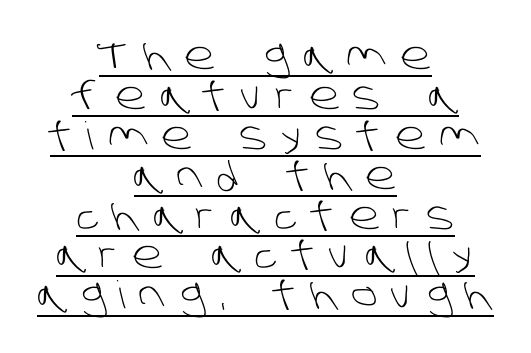
The image shows 38 px light sans-serif type; set centered, tight line spacing (1.05x), unusually wide letter spacing (+0.37 em), underlined; low stroke contrast and a large x-height.
